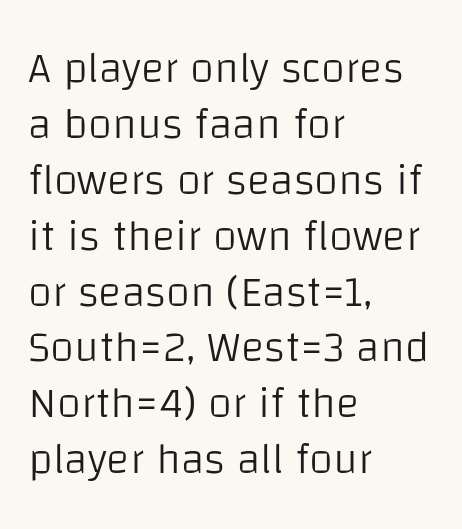
Q: Is the text bold? A: No.
Q: Is the text italic (slanted)? A: No, it is upright.
Q: Is the typeface a serif or a sans-serif typeface? A: Sans-serif.
Q: Is the text underlined? A: No.
Q: How is the paragraph aligned? A: Left-aligned.
Q: Is the spacing between letters normal or unusually wide? A: Normal.
Q: Is the spacing between lines tight, normal or loose? A: Normal.
Q: Width (condensed, normal, or wide)? A: Normal.
Q: Stroke contrast? A: Low.
Q: x-height? A: Large.
Q: Monospaced? A: No.
